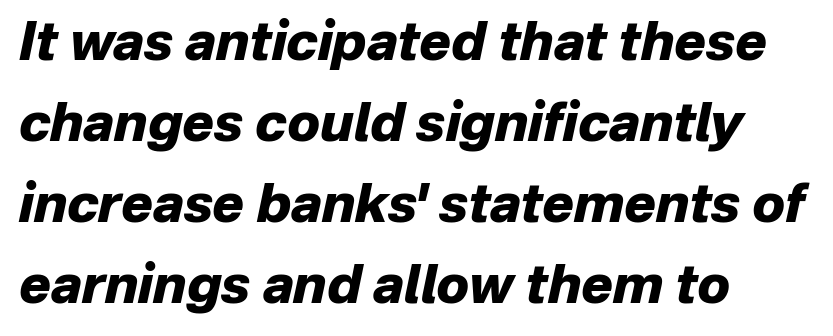
The image shows 53 px heavy type, italic (leaning right); set left-aligned, normal line spacing (1.53x), normal letter spacing, not underlined; low stroke contrast and a medium x-height.
